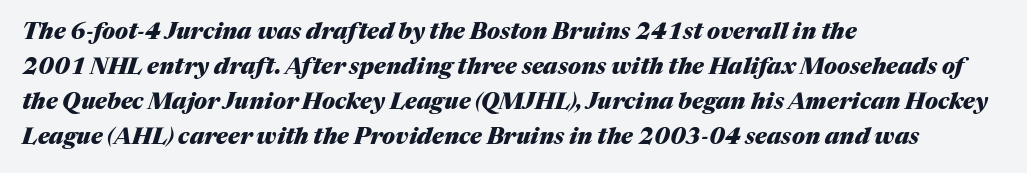
The image shows 23 px bold type, italic (leaning right); set left-aligned, normal line spacing (1.52x), normal letter spacing, not underlined.
